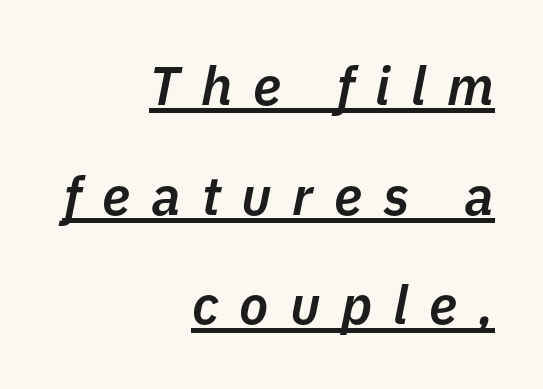
{"italic": "yes", "lean": "right", "slant_degrees": 11, "bold": "semi", "weight": "semibold", "width": "normal", "stroke_contrast": "low", "x_height": "medium", "monospaced": "no", "underline": "yes", "align": "right", "line_spacing": "loose", "line_spacing_ratio": 2.03, "letter_spacing": "wide", "letter_spacing_em": 0.39, "glyph_px": 54}
